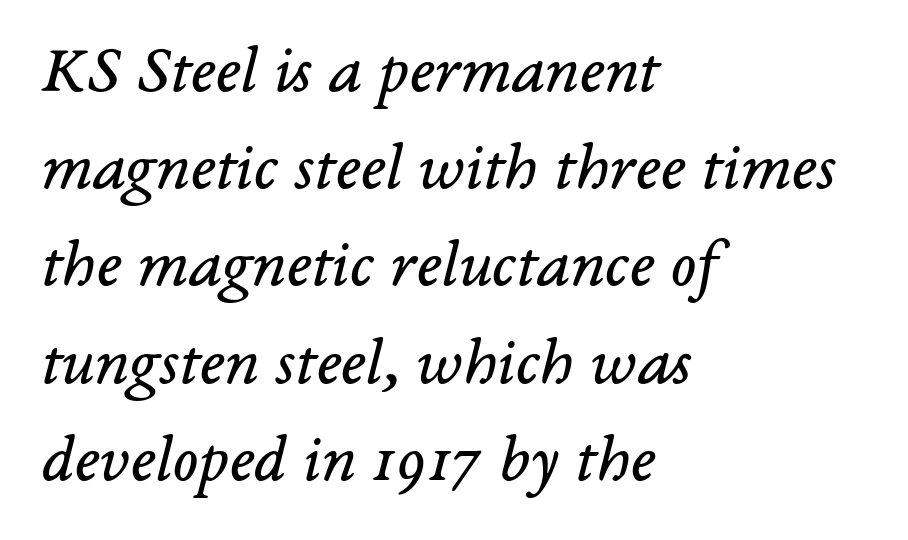
Is the type heavy? It reads as light-to-regular instead. Rows of type keep a routine distance in the vertical direction. Does the type have serifs? Yes, each stem ends in a small foot. Is this a fixed-width face? No — the glyphs have proportional, varying widths. Teacher's note: observe the even left margin — that is flush-left alignment.
